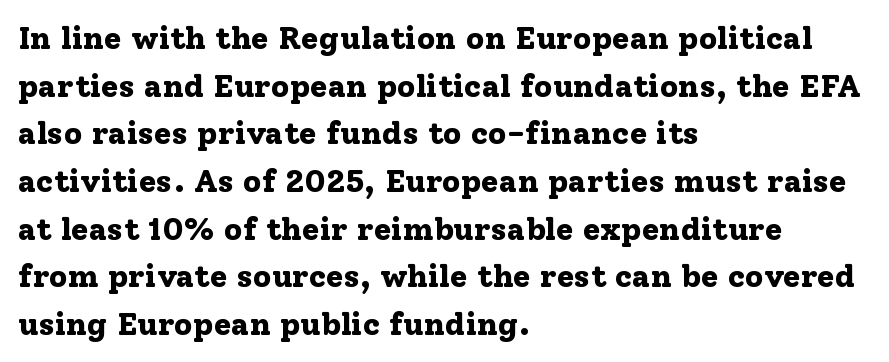
Q: Is the text bold? A: Yes.
Q: Is the text italic (slanted)? A: No, it is upright.
Q: Is the typeface a serif or a sans-serif typeface? A: Serif.
Q: Is the text underlined? A: No.
Q: How is the paragraph aligned? A: Left-aligned.
Q: Is the spacing between letters normal or unusually wide? A: Normal.
Q: Is the spacing between lines tight, normal or loose? A: Normal.
Q: Width (condensed, normal, or wide)? A: Normal.
Q: Stroke contrast? A: Low.
Q: x-height? A: Medium.
Q: Monospaced? A: No.
